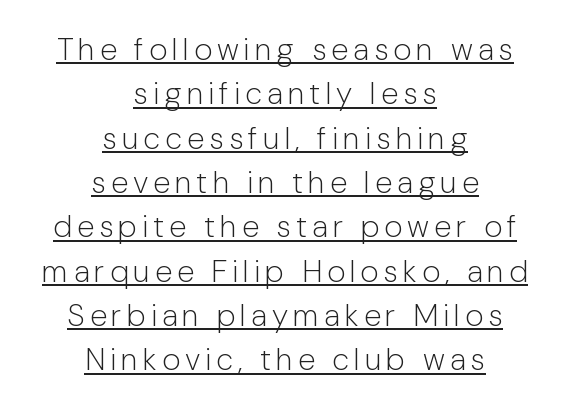
{"serif": "no", "italic": "no", "bold": "no", "weight": "light", "width": "normal", "stroke_contrast": "low", "x_height": "medium", "monospaced": "no", "underline": "yes", "align": "center", "line_spacing": "normal", "line_spacing_ratio": 1.43, "glyph_px": 31}
